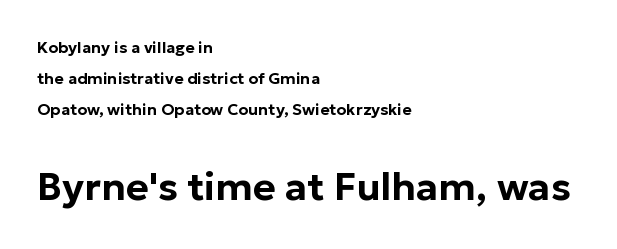
The image shows 39 px sans-serif type, upright; set left-aligned, loose line spacing (1.94x), normal letter spacing, not underlined; the second (bottom) block is 2.44x larger; low stroke contrast and a medium x-height.
